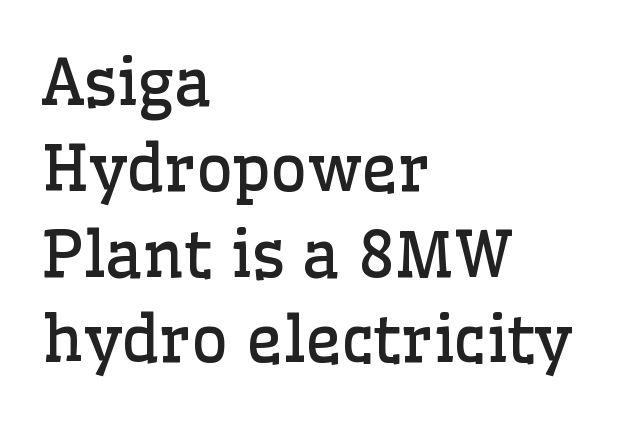
{"serif": "yes", "italic": "no", "bold": "no", "weight": "regular", "width": "normal", "stroke_contrast": "low", "x_height": "medium", "monospaced": "no", "underline": "no", "align": "left", "line_spacing": "normal", "line_spacing_ratio": 1.34, "letter_spacing": "normal", "letter_spacing_em": 0.0, "glyph_px": 64}
